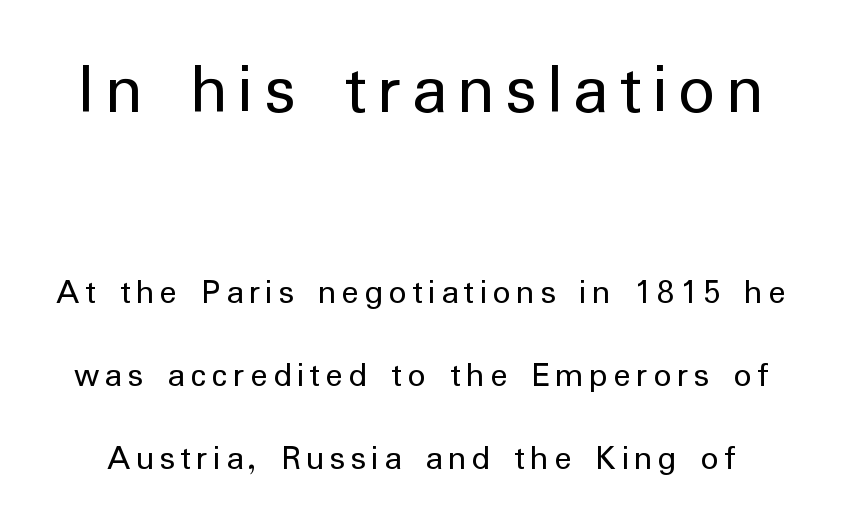
Q: Is the text bold? A: No.
Q: Is the text italic (slanted)? A: No, it is upright.
Q: Is the typeface a serif or a sans-serif typeface? A: Sans-serif.
Q: Is the text underlined? A: No.
Q: Is the spacing between lines tight, normal or loose? A: Loose.
Q: Which block of text is set in a larger size, the first (top) or the second (bottom)? A: The first (top) one.
Q: Width (condensed, normal, or wide)? A: Normal.
Q: Stroke contrast? A: Low.
Q: x-height? A: Medium.
Q: Monospaced? A: No.
